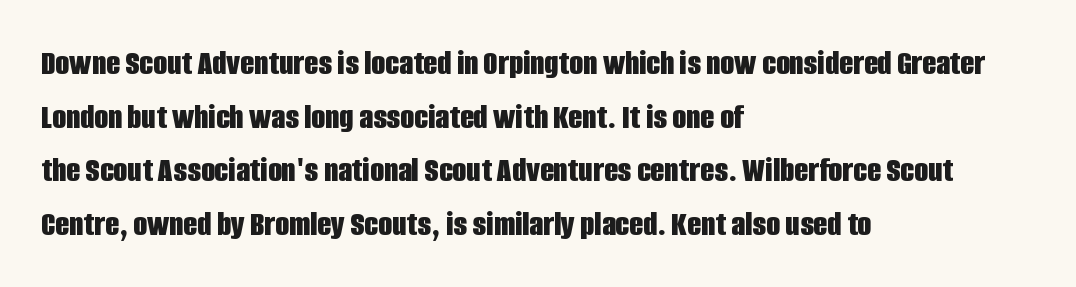
Q: Is the text bold? A: Yes.
Q: Is the text italic (slanted)? A: No, it is upright.
Q: Is the typeface a serif or a sans-serif typeface? A: Sans-serif.
Q: Is the text underlined? A: No.
Q: How is the paragraph aligned? A: Left-aligned.
Q: Is the spacing between letters normal or unusually wide? A: Normal.
Q: Is the spacing between lines tight, normal or loose? A: Normal.
Q: Width (condensed, normal, or wide)? A: Condensed.
Q: Stroke contrast? A: Low.
Q: x-height? A: Large.
Q: Monospaced? A: No.
